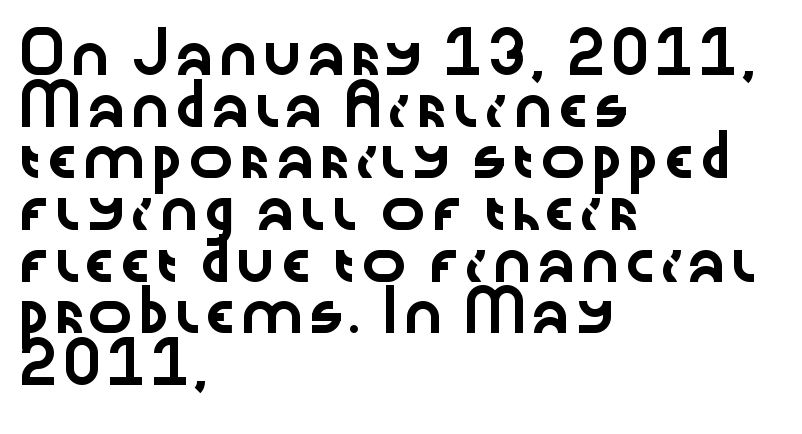
This sample uses an upright cut, with every glyph sitting square on the baseline. The paragraph shown leans on its left margin. Looks like regular typesetting: each glyph gets only the width it needs. Observe the ordinary spacing: letters are neighbours, not strangers. Interline gaps are of average width in this sample.
